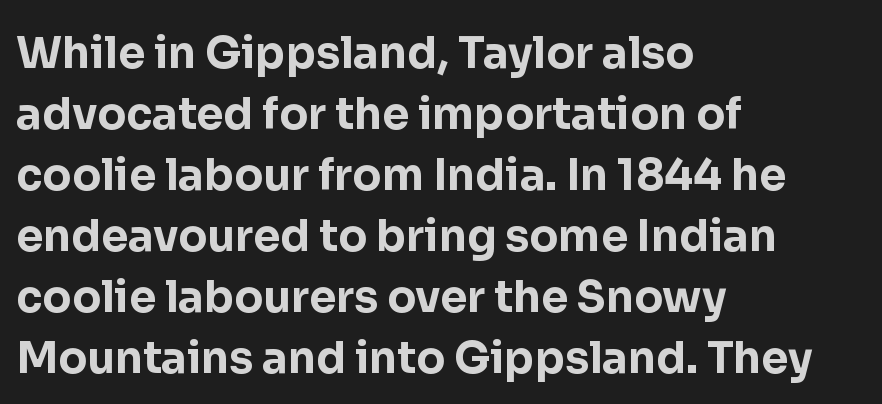
{"serif": "no", "italic": "no", "bold": "yes", "weight": "bold", "width": "normal", "stroke_contrast": "low", "x_height": "medium", "monospaced": "no", "underline": "no", "align": "left", "line_spacing": "normal", "line_spacing_ratio": 1.42, "letter_spacing": "normal", "letter_spacing_em": 0.0, "glyph_px": 43}
